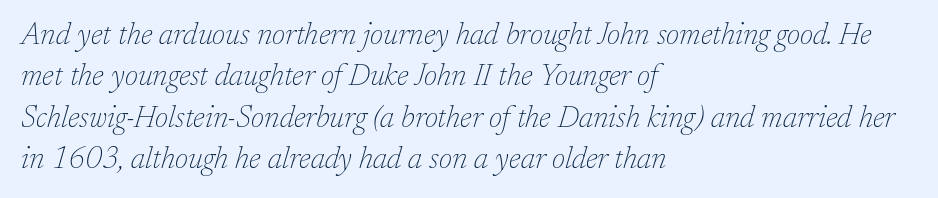
Q: Is the text bold? A: No.
Q: Is the text italic (slanted)? A: Yes, it leans right by about 17 degrees.
Q: Is the typeface a serif or a sans-serif typeface? A: Serif.
Q: Is the text underlined? A: No.
Q: How is the paragraph aligned? A: Left-aligned.
Q: Is the spacing between letters normal or unusually wide? A: Normal.
Q: Is the spacing between lines tight, normal or loose? A: Normal.
Q: Width (condensed, normal, or wide)? A: Normal.
Q: Stroke contrast? A: Low.
Q: x-height? A: Medium.
Q: Monospaced? A: No.
